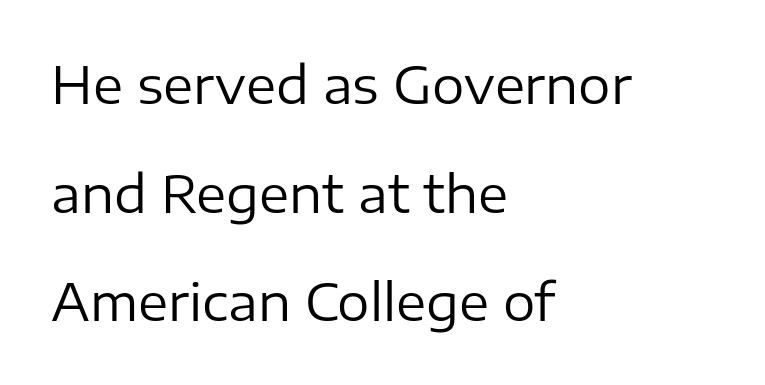
Q: Is the text bold? A: No.
Q: Is the text italic (slanted)? A: No, it is upright.
Q: Is the typeface a serif or a sans-serif typeface? A: Sans-serif.
Q: Is the text underlined? A: No.
Q: How is the paragraph aligned? A: Left-aligned.
Q: Is the spacing between letters normal or unusually wide? A: Normal.
Q: Is the spacing between lines tight, normal or loose? A: Loose.
Q: Width (condensed, normal, or wide)? A: Normal.
Q: Stroke contrast? A: Low.
Q: x-height? A: Medium.
Q: Monospaced? A: No.
